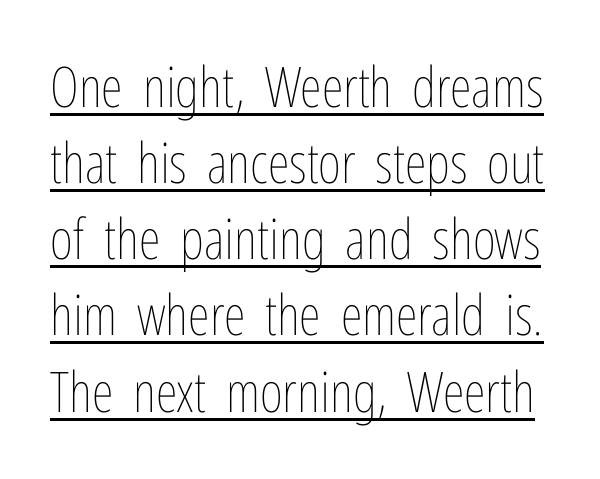
Is there any slant? The stems are plumb. Notice how a bar underscores the lettering throughout. The block of text has a typical density, with ordinary space between rows. Between one letter and the next there's only the usual sliver of space. Weight: not bold — regular or lighter. Varying glyph widths throughout — classic text-font behaviour.
